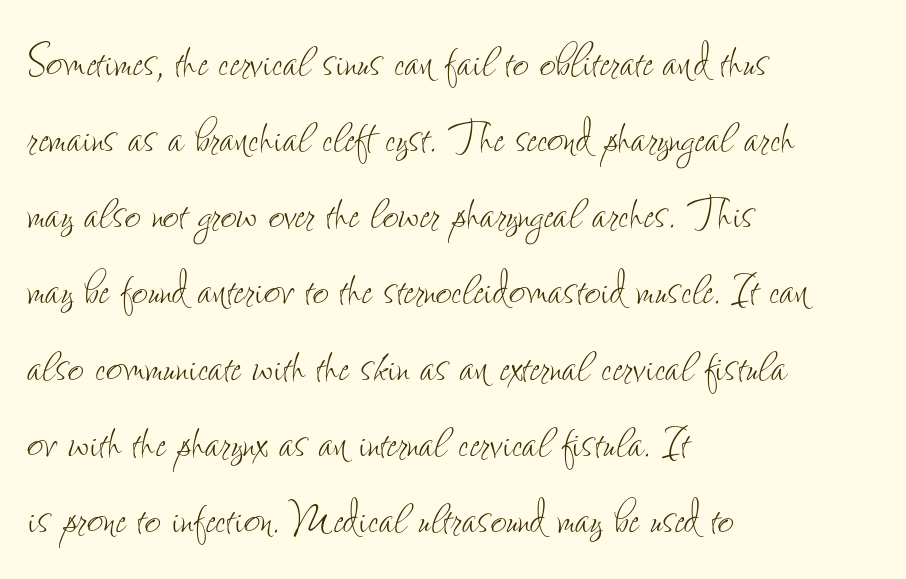
{"bold": "no", "weight": "thin", "width": "condensed", "stroke_contrast": "low", "x_height": "small", "monospaced": "no", "underline": "no", "align": "left", "line_spacing": "normal", "line_spacing_ratio": 1.36, "letter_spacing": "normal", "letter_spacing_em": 0.0, "glyph_px": 56}
